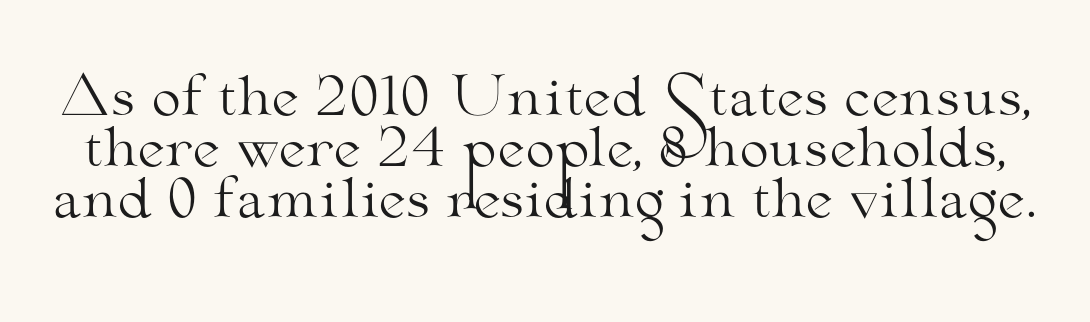
The face used here is proportionally spaced, like ordinary book or web type. Is the type heavy? It reads as light-to-regular instead. No extra tracking has been applied to these lines. The baseline area is clear.
